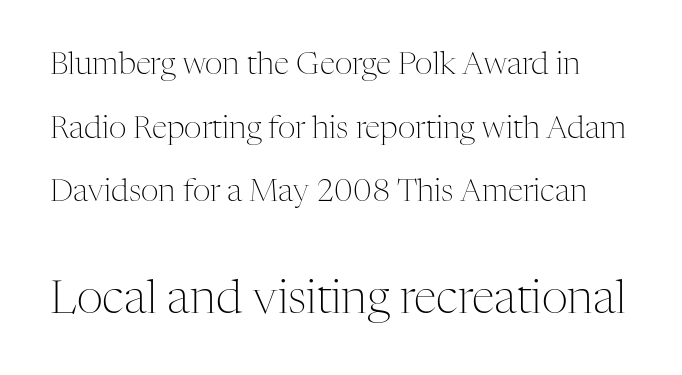
{"serif": "yes", "italic": "no", "bold": "no", "weight": "light", "width": "normal", "stroke_contrast": "medium", "x_height": "medium", "monospaced": "no", "underline": "no", "line_spacing": "loose", "line_spacing_ratio": 2.05, "letter_spacing": "normal", "letter_spacing_em": 0.0, "larger_block": "second", "size_ratio": 1.48, "glyph_px": 46}
